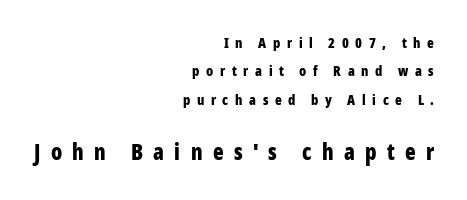
The image shows 22 px bold type, upright; set right-aligned, loose line spacing (2.03x), unusually wide letter spacing (+0.47 em), not underlined; the second (bottom) block is 1.57x larger.
